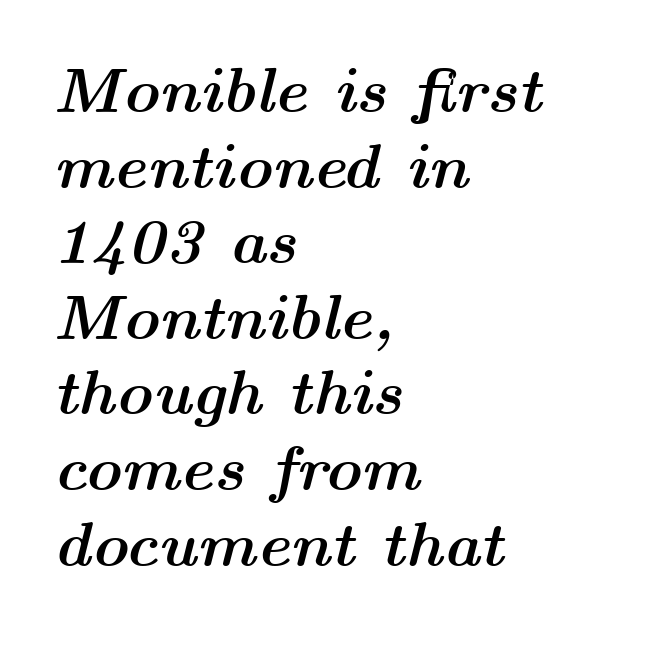
These lines stack with their left ends in a neat column. Between one letter and the next there's only the usual sliver of space. The glyphs have the mass of a bold cut. Rendered with sloped, italic letterforms. The string is rendered with underlining switched off.
